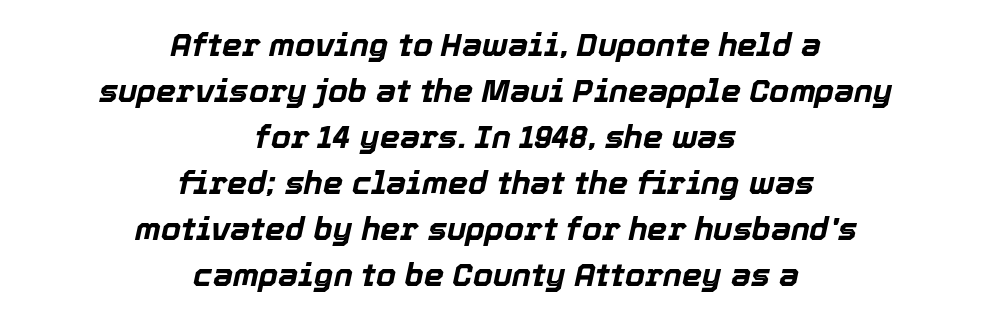
{"italic": "yes", "lean": "right", "slant_degrees": 12, "bold": "yes", "weight": "bold", "width": "normal", "x_height": "medium", "monospaced": "no", "underline": "no", "align": "center", "line_spacing": "normal", "line_spacing_ratio": 1.44, "letter_spacing": "normal", "letter_spacing_em": 0.0, "glyph_px": 32}
